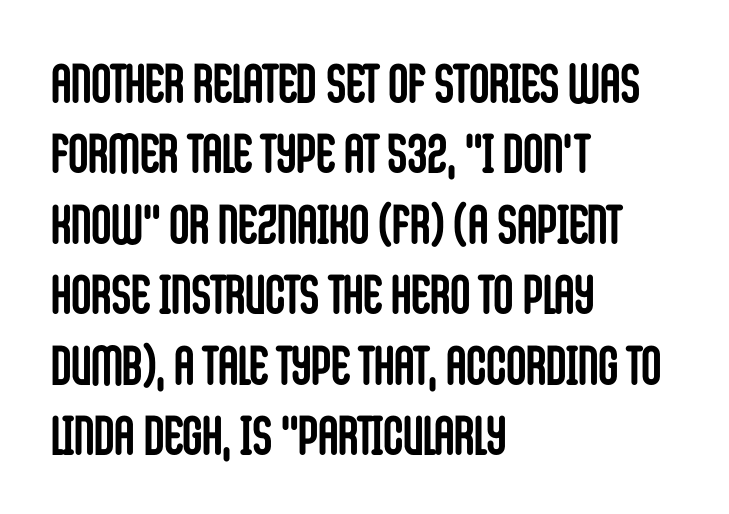
{"serif": "no", "italic": "no", "bold": "yes", "weight": "semibold", "width": "condensed", "stroke_contrast": "low", "x_height": "large", "monospaced": "no", "underline": "no", "align": "left", "line_spacing": "normal", "line_spacing_ratio": 1.28, "letter_spacing": "normal", "letter_spacing_em": 0.0, "glyph_px": 55}
